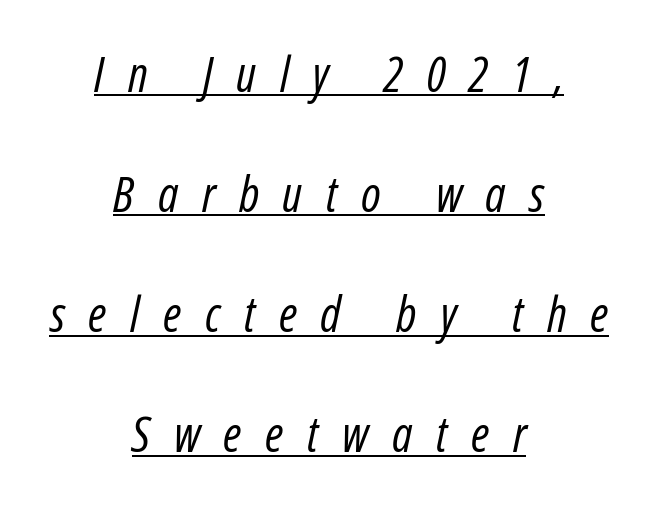
Varying glyph widths throughout — classic text-font behaviour. The weight would be labelled regular, book, light, or lighter still. The passage shown has open, widely tracked lettering throughout. Which margin do the lines hug? Neither — every line sits in the middle. Posture: slanted. The leading is generous, giving the passage an open texture.
